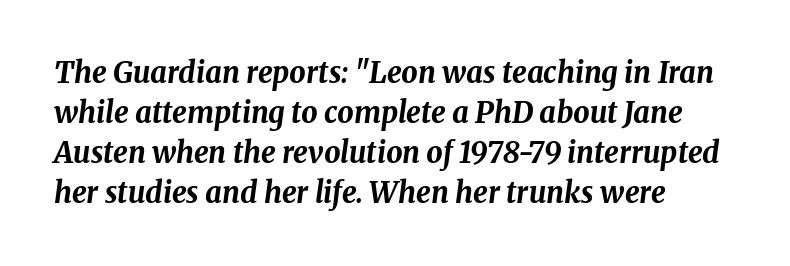
The image shows 29 px bold type, italic (leaning right); set left-aligned, normal line spacing (1.38x), normal letter spacing, not underlined; medium stroke contrast and a medium x-height.
